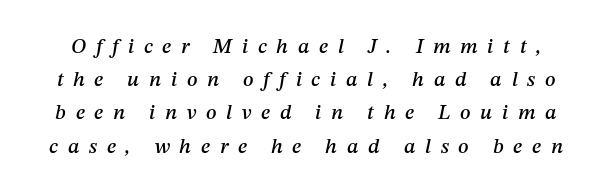
The image shows 21 px text type, italic (leaning right); set normal line spacing (1.58x), unusually wide letter spacing (+0.46 em), not underlined.
